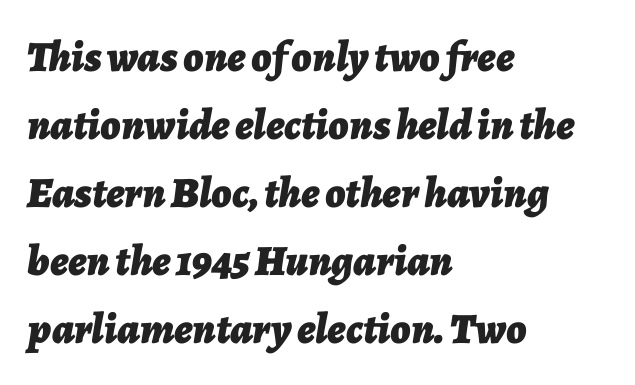
{"italic": "yes", "lean": "right", "slant_degrees": 7, "bold": "yes", "weight": "bold", "width": "normal", "stroke_contrast": "low", "x_height": "medium", "monospaced": "no", "underline": "no", "align": "left", "line_spacing": "normal", "line_spacing_ratio": 1.58, "letter_spacing": "normal", "letter_spacing_em": 0.0, "glyph_px": 43}
